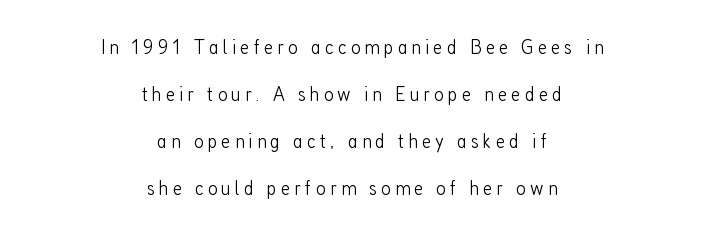
Q: Is the text bold? A: No.
Q: Is the text italic (slanted)? A: No, it is upright.
Q: Is the text underlined? A: No.
Q: How is the paragraph aligned? A: Centered.
Q: Is the spacing between letters normal or unusually wide? A: Unusually wide.
Q: Is the spacing between lines tight, normal or loose? A: Loose.
